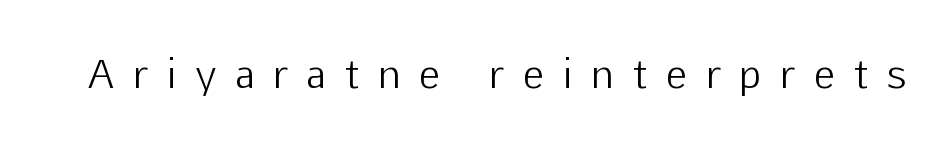
Q: Is the text bold? A: No.
Q: Is the text italic (slanted)? A: No, it is upright.
Q: Is the typeface a serif or a sans-serif typeface? A: Sans-serif.
Q: Is the text underlined? A: No.
Q: Is the spacing between letters normal or unusually wide? A: Unusually wide.
Q: Width (condensed, normal, or wide)? A: Normal.
Q: Stroke contrast? A: Low.
Q: x-height? A: Medium.
Q: Monospaced? A: No.
